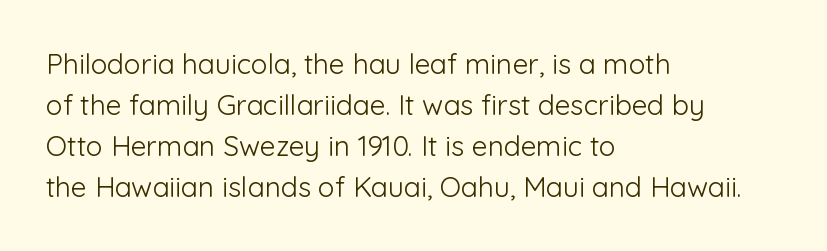
{"serif": "no", "italic": "no", "bold": "no", "weight": "light", "width": "normal", "stroke_contrast": "low", "x_height": "medium", "monospaced": "no", "underline": "no", "align": "left", "line_spacing": "normal", "line_spacing_ratio": 1.47, "letter_spacing": "normal", "letter_spacing_em": 0.0, "glyph_px": 28}
